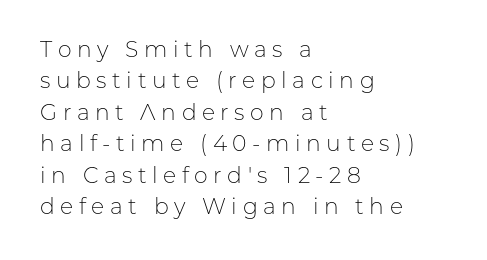
The image shows 22 px text type, upright; set left-aligned, normal line spacing (1.43x), unusually wide letter spacing (+0.25 em), not underlined.
